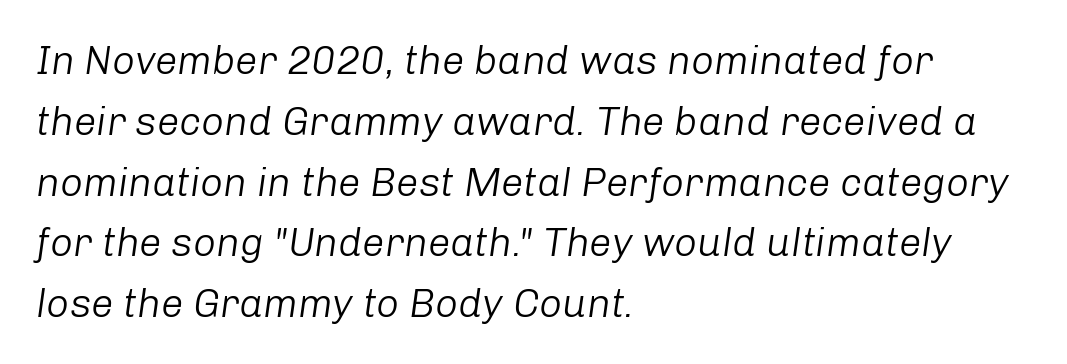
{"italic": "yes", "lean": "right", "slant_degrees": 8, "bold": "no", "weight": "light", "width": "normal", "stroke_contrast": "low", "x_height": "medium", "monospaced": "no", "underline": "no", "align": "left", "line_spacing": "normal", "line_spacing_ratio": 1.52, "letter_spacing": "normal", "letter_spacing_em": 0.0, "glyph_px": 40}
